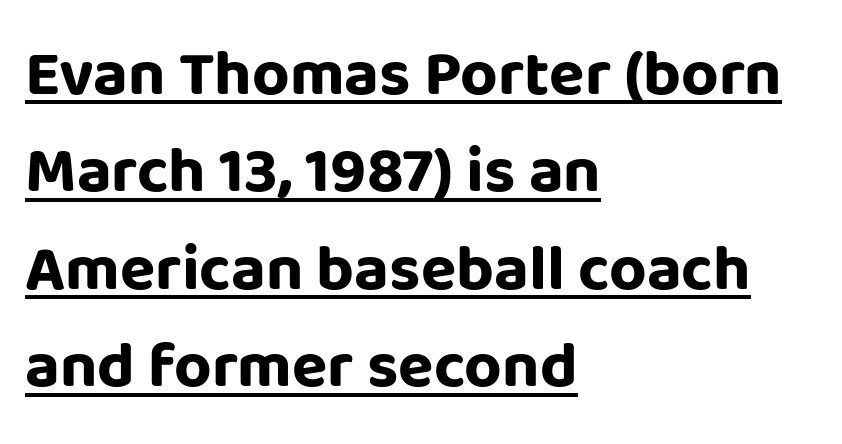
Interline gaps are of average width in this sample. Nobody touched the tracking dial on this one. You can see a thin bar hugging the bottom of the glyphs. It's the straight-up-and-down kind of type.
